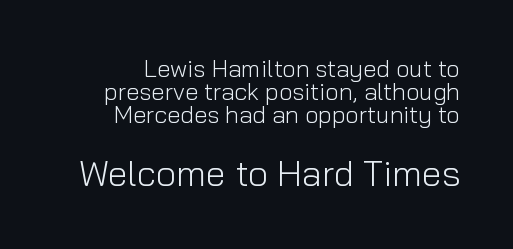
Q: Is the text bold? A: No.
Q: Is the text italic (slanted)? A: No, it is upright.
Q: Is the typeface a serif or a sans-serif typeface? A: Sans-serif.
Q: Is the text underlined? A: No.
Q: How is the paragraph aligned? A: Right-aligned.
Q: Is the spacing between letters normal or unusually wide? A: Normal.
Q: Is the spacing between lines tight, normal or loose? A: Tight.
Q: Which block of text is set in a larger size, the first (top) or the second (bottom)? A: The second (bottom) one.
Q: Width (condensed, normal, or wide)? A: Normal.
Q: Stroke contrast? A: Low.
Q: x-height? A: Medium.
Q: Monospaced? A: No.
